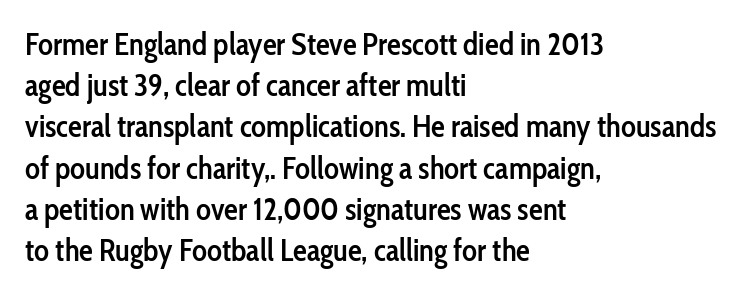
The image shows 31 px semibold, condensed sans-serif type, upright; set left-aligned, normal line spacing (1.33x), normal letter spacing, not underlined; low stroke contrast and a medium x-height.
